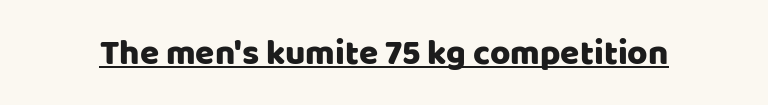
The characters display no serif detailing; their extremities are plain. Ordinary non-slanted type is in use. The passage shown is typed in a proportional face where columns would drift. Notice how a bar underscores the lettering throughout.
